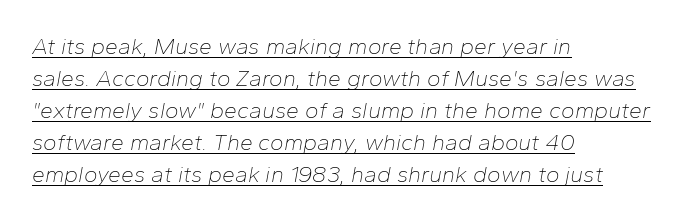
{"italic": "yes", "lean": "right", "slant_degrees": 10, "bold": "no", "underline": "yes", "align": "left", "line_spacing": "normal", "line_spacing_ratio": 1.39, "letter_spacing": "normal", "letter_spacing_em": 0.0, "glyph_px": 23}
